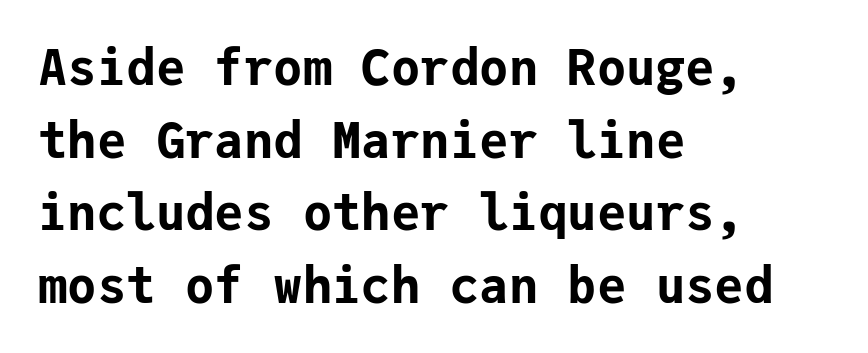
The image shows 49 px bold sans-serif type, upright, monospaced; set left-aligned, normal line spacing (1.48x), normal letter spacing, not underlined; low stroke contrast and a medium x-height.
